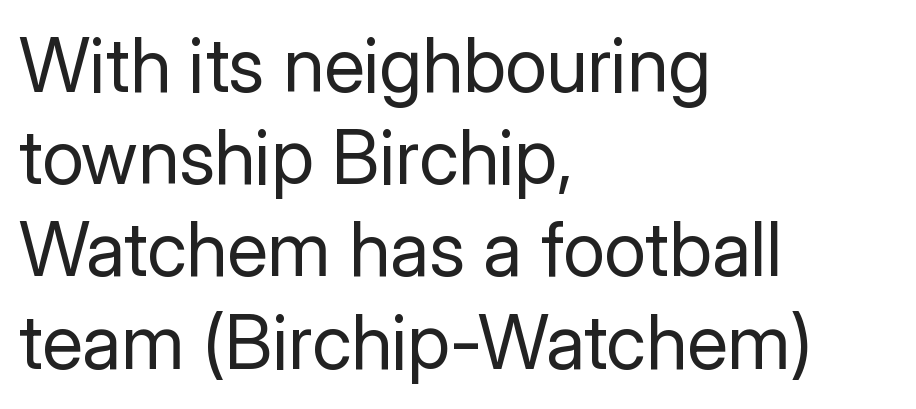
Every character sits straight up, as roman type does. Caption: multi-line text, flush left, ragged right. Tracking value appears to be zero — textbook default spacing. A bare baseline throughout the passage. No chunkiness to these letters — they're not bold. A sans-serif font was chosen for this passage.
